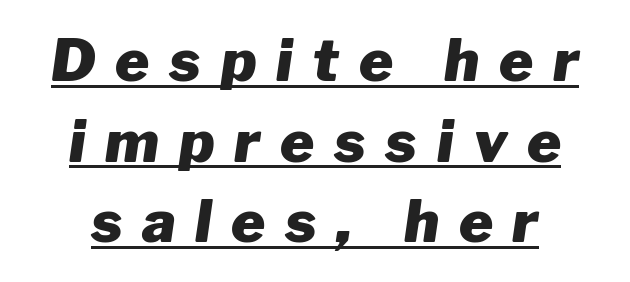
Q: Is the text bold? A: Yes.
Q: Is the text italic (slanted)? A: Yes, it leans right by about 8 degrees.
Q: Is the text underlined? A: Yes.
Q: How is the paragraph aligned? A: Centered.
Q: Is the spacing between letters normal or unusually wide? A: Unusually wide.
Q: Is the spacing between lines tight, normal or loose? A: Normal.
Q: Width (condensed, normal, or wide)? A: Normal.
Q: Stroke contrast? A: Low.
Q: x-height? A: Medium.
Q: Monospaced? A: No.
